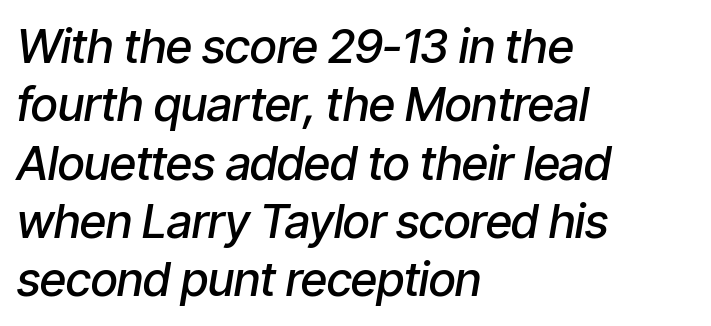
The image shows 47 px semibold, condensed type, italic (leaning right); set left-aligned, line spacing 1.24x, normal letter spacing, not underlined; low stroke contrast and a medium x-height.
